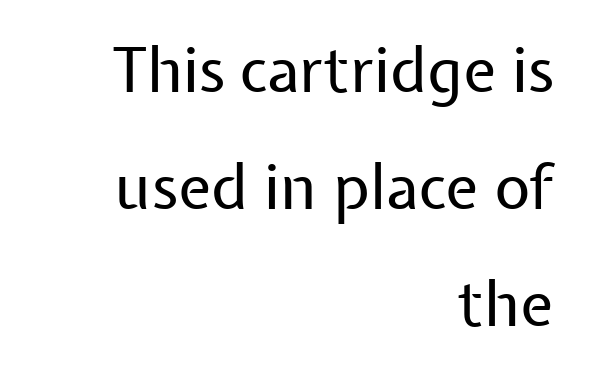
Examine the stroke ends and you'll find no serifs. Varying glyph widths throughout — classic text-font behaviour. The letters stand straight up with perfectly vertical stems. The specimen omits any rule beneath the text block's lines. You could call the tracking neutral — neither tight nor loose.
